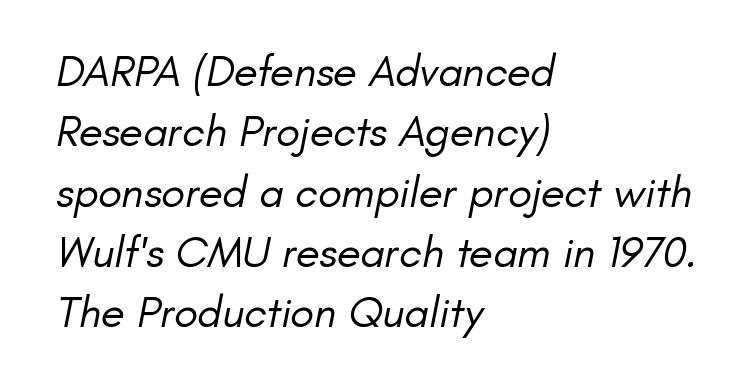
Is the block centered? No — it sits flush against the left margin. Stems and bowls with no extra thickness — not bold. The rendering shows plain stroke endings on the letterforms — a sans-serif design. The area under the type is left untouched. The designer left line spacing at the default.
